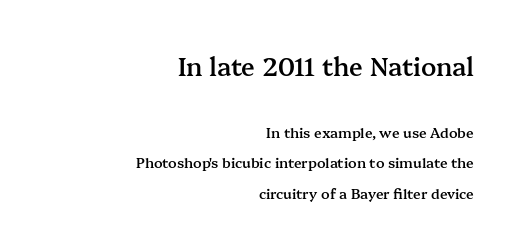
The characters look somewhat weighty, a semibold short of true bold. Vertically, the passage feels expansive, rows floating well apart. Only glyphs here, with clear space below each row. Default kerning and tracking; the words read as compact shapes.
